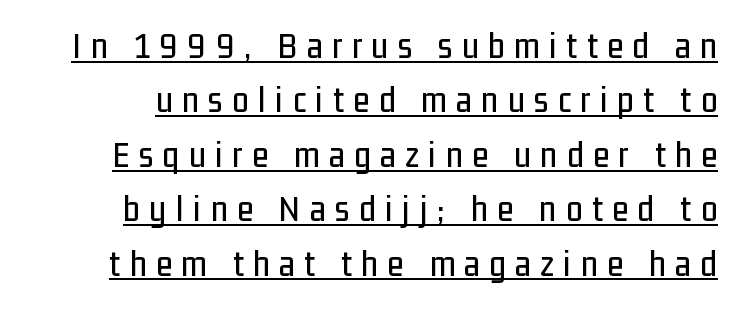
The image shows 37 px condensed sans-serif type, upright; set normal line spacing (1.47x), unusually wide letter spacing (+0.26 em), underlined; low stroke contrast and a medium x-height.
